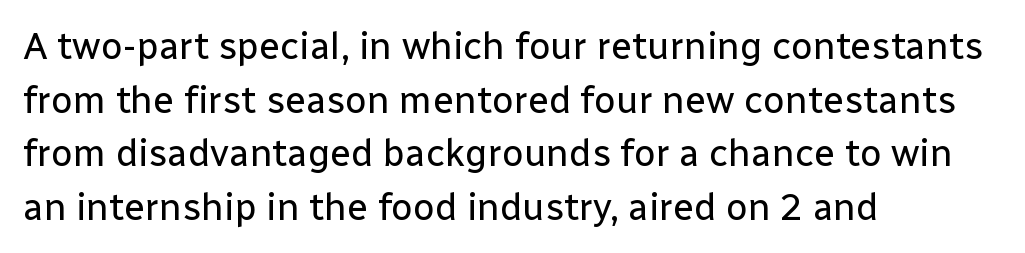
Check where the strokes stop: nothing finishes them off — pure sans. Whoever set this chose a conventional vertical rhythm. Caption: standard tracking, unaltered. Quick note: not italic, upright. Weight: regular or lighter. Leftover space on each line is placed entirely after the last word.
